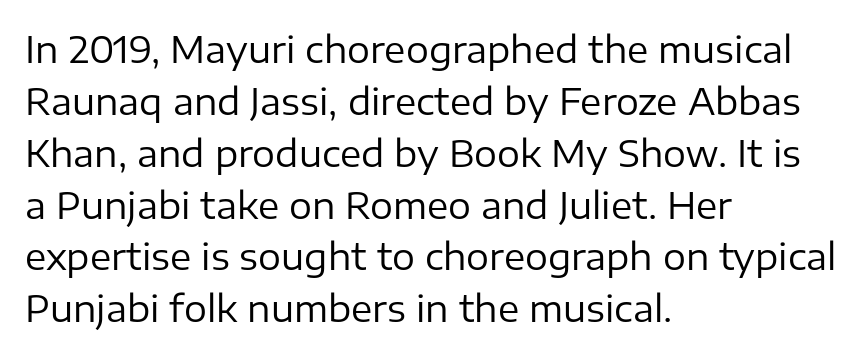
Q: Is the text bold? A: No.
Q: Is the text italic (slanted)? A: No, it is upright.
Q: Is the typeface a serif or a sans-serif typeface? A: Sans-serif.
Q: Is the text underlined? A: No.
Q: How is the paragraph aligned? A: Left-aligned.
Q: Is the spacing between letters normal or unusually wide? A: Normal.
Q: Is the spacing between lines tight, normal or loose? A: Normal.
Q: Width (condensed, normal, or wide)? A: Normal.
Q: Stroke contrast? A: Low.
Q: x-height? A: Medium.
Q: Monospaced? A: No.
